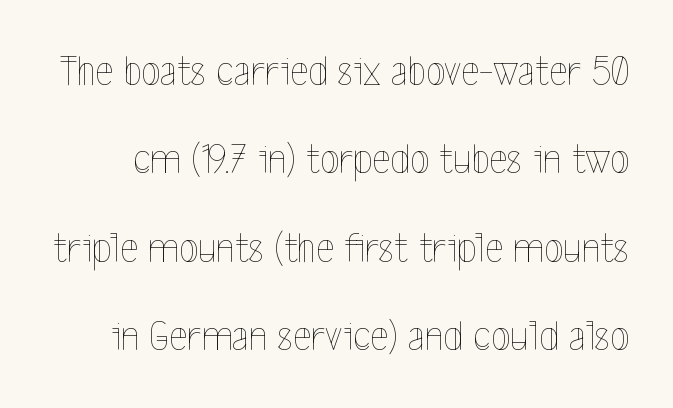
The image shows 44 px thin, condensed type, upright; set loose line spacing (2.01x), normal letter spacing, not underlined; a medium x-height.
